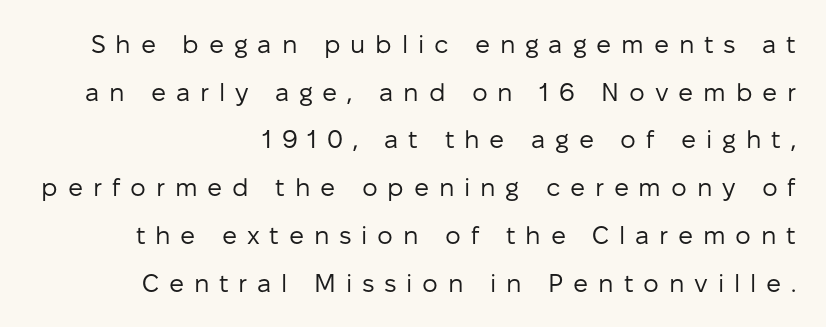
The image shows 25 px text type, upright; set right-aligned, loose line spacing (1.91x), unusually wide letter spacing (+0.39 em), not underlined.
